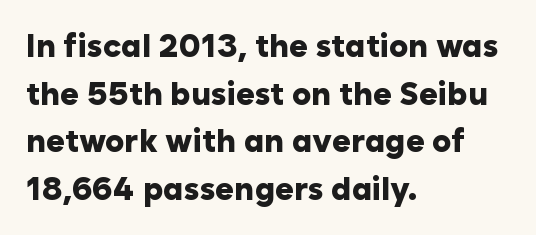
{"serif": "no", "italic": "no", "bold": "yes", "weight": "heavy", "width": "normal", "stroke_contrast": "low", "x_height": "medium", "monospaced": "no", "underline": "no", "align": "left", "line_spacing": "normal", "line_spacing_ratio": 1.49, "letter_spacing": "normal", "letter_spacing_em": 0.0, "glyph_px": 32}
